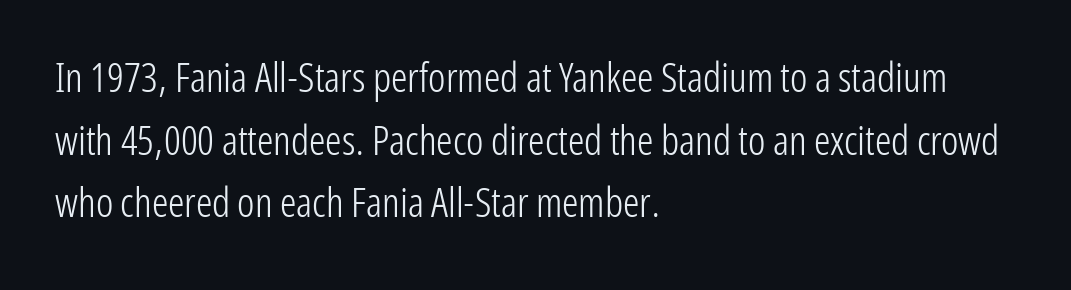
Q: Is the text bold? A: No.
Q: Is the text italic (slanted)? A: No, it is upright.
Q: Is the typeface a serif or a sans-serif typeface? A: Sans-serif.
Q: Is the text underlined? A: No.
Q: How is the paragraph aligned? A: Left-aligned.
Q: Is the spacing between letters normal or unusually wide? A: Normal.
Q: Is the spacing between lines tight, normal or loose? A: Normal.
Q: Width (condensed, normal, or wide)? A: Condensed.
Q: Stroke contrast? A: Low.
Q: x-height? A: Medium.
Q: Monospaced? A: No.
